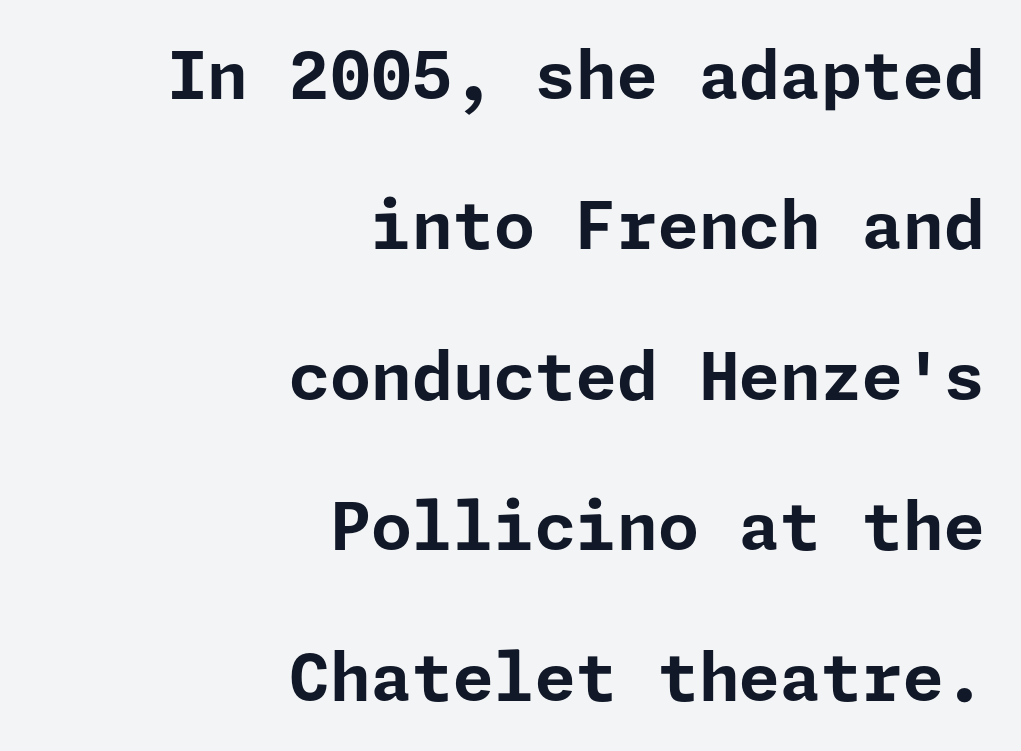
Q: Is the text bold? A: Yes.
Q: Is the text italic (slanted)? A: No, it is upright.
Q: Is the typeface a serif or a sans-serif typeface? A: Sans-serif.
Q: Is the text underlined? A: No.
Q: How is the paragraph aligned? A: Right-aligned.
Q: Is the spacing between letters normal or unusually wide? A: Normal.
Q: Is the spacing between lines tight, normal or loose? A: Loose.
Q: Width (condensed, normal, or wide)? A: Normal.
Q: Stroke contrast? A: Low.
Q: x-height? A: Medium.
